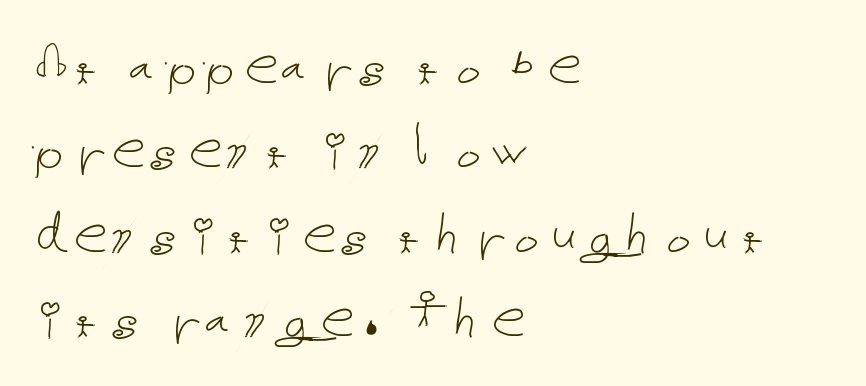
Compared with typical body copy, the letter spacing here is the same. Stem width sits at or under what a default text font uses. Posture: vertical. Casual observation: everything's shoved over to the left. Glance below the letters and you will spot only blank space.
